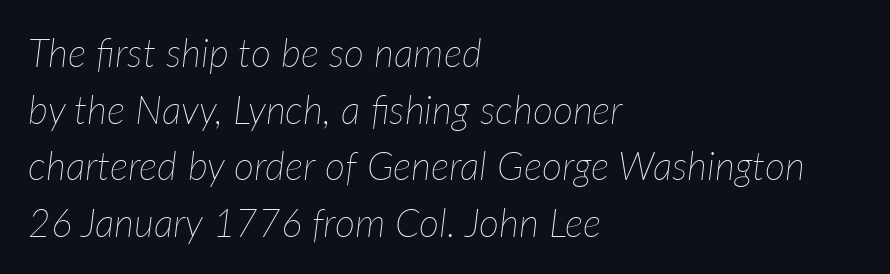
{"italic": "yes", "lean": "right", "slant_degrees": 7, "bold": "no", "weight": "thin", "width": "normal", "stroke_contrast": "low", "x_height": "medium", "monospaced": "no", "underline": "no", "align": "left", "line_spacing": "normal", "line_spacing_ratio": 1.45, "letter_spacing": "normal", "letter_spacing_em": 0.0, "glyph_px": 39}
